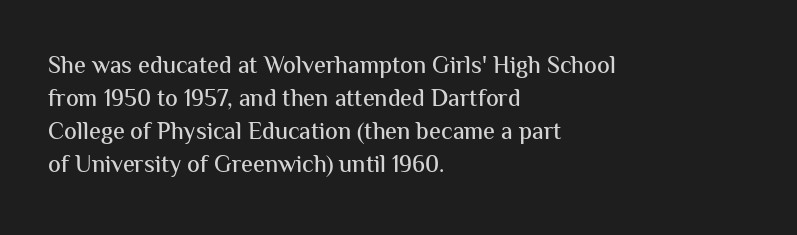
The image shows 24 px text type, upright; set left-aligned, normal line spacing (1.38x), normal letter spacing, not underlined.
